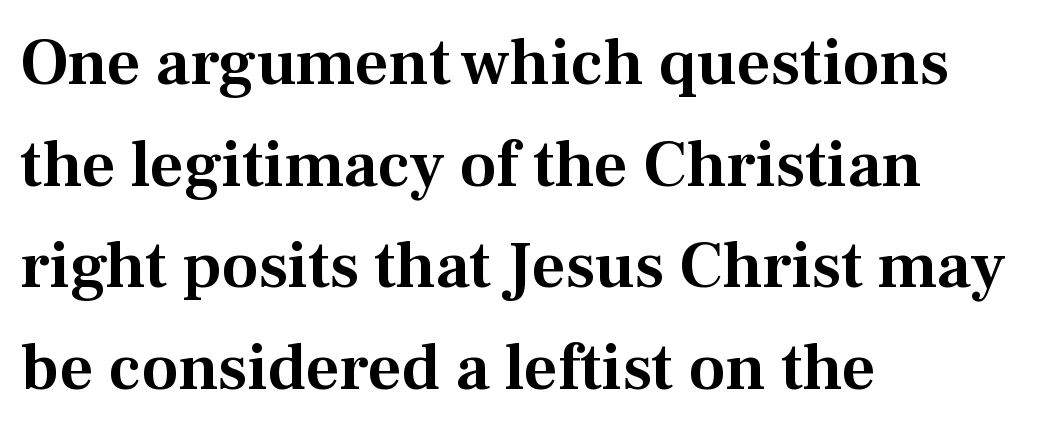
{"serif": "yes", "italic": "no", "width": "normal", "stroke_contrast": "medium", "x_height": "medium", "monospaced": "no", "underline": "no", "align": "left", "line_spacing": "normal", "line_spacing_ratio": 1.54, "letter_spacing": "normal", "letter_spacing_em": 0.0, "glyph_px": 66}
